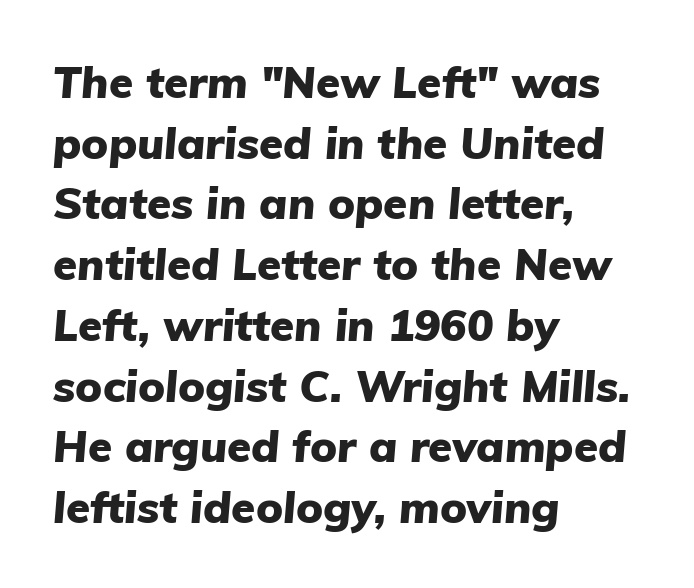
The line-height multiplier appears to be the usual default. Does the weight exceed regular? Yes, all the way to bold. The passage shown leans; its letterforms are oblique. Character widths vary here, with narrow letters taking less room than wide ones. Typeset ragged right — the left edge is the straight one. Descenders are the only things crossing below the line.
